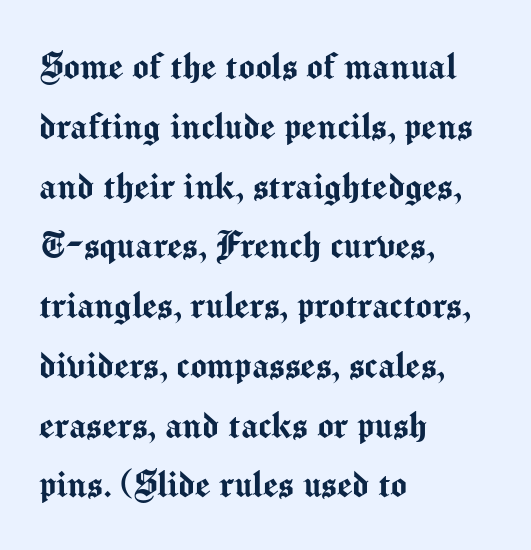
Lines of text with bare space underneath. The vertical gap from one line to the next is medium. Nope, not italic — everything's standing straight. The passage shown has conventional tracking throughout. Note the varied advance widths — an 'i' is clearly narrower than an 'm'.
